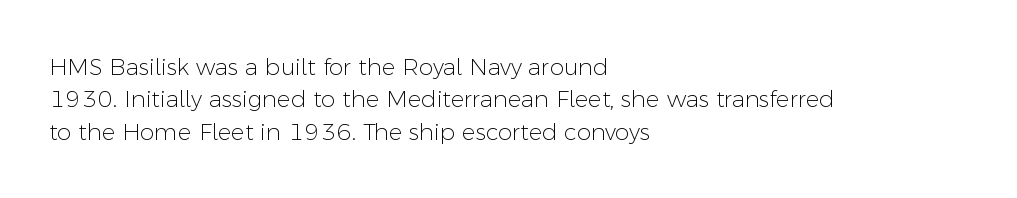
The image shows 23 px text type, upright; set left-aligned, normal line spacing (1.41x), normal letter spacing, not underlined.
